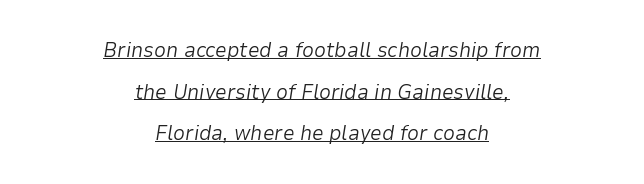
Q: Is the text bold? A: No.
Q: Is the text italic (slanted)? A: Yes, it leans right by about 9 degrees.
Q: Is the text underlined? A: Yes.
Q: How is the paragraph aligned? A: Centered.
Q: Is the spacing between letters normal or unusually wide? A: Normal.
Q: Is the spacing between lines tight, normal or loose? A: Loose.
